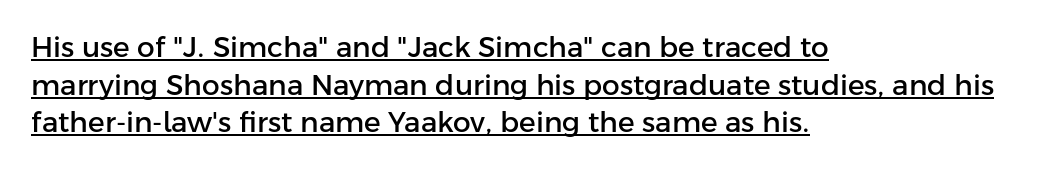
The image shows 28 px sans-serif type, upright; set left-aligned, normal line spacing (1.34x), normal letter spacing, underlined; low stroke contrast and a medium x-height.
